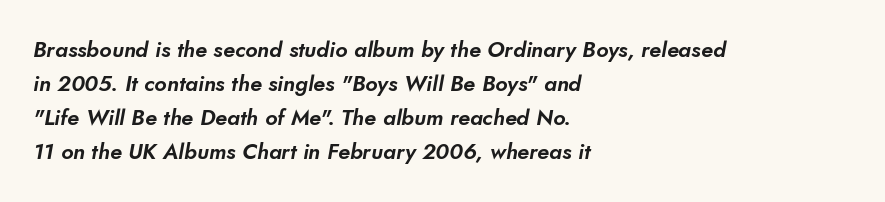
Reading down the column, the eye jumps a familiar distance to each next line. The area under the type is left untouched. All the whitespace from short lines collects on the right. The horizontal fit of the characters is conventional and even.
